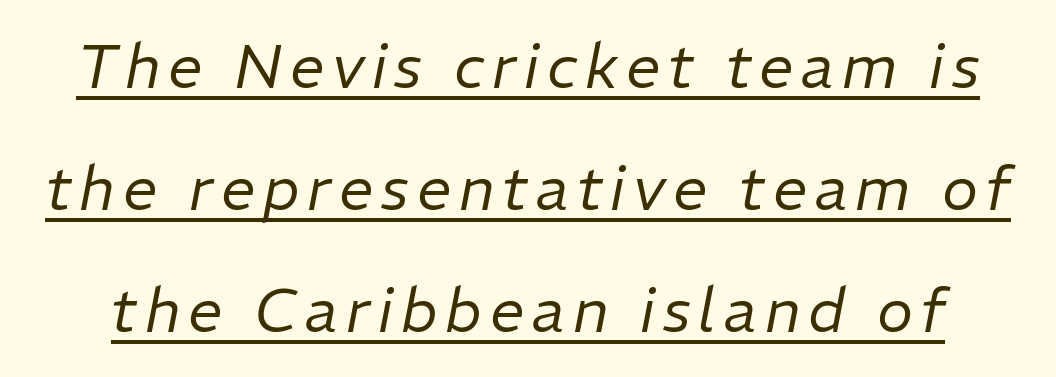
Q: Is the text bold? A: No.
Q: Is the text italic (slanted)? A: Yes, it leans right by about 11 degrees.
Q: Is the text underlined? A: Yes.
Q: Is the spacing between lines tight, normal or loose? A: Loose.
Q: Width (condensed, normal, or wide)? A: Normal.
Q: Stroke contrast? A: Low.
Q: x-height? A: Medium.
Q: Monospaced? A: No.
